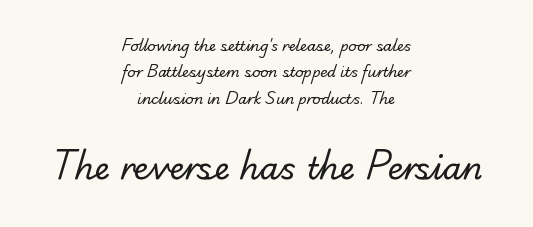
Q: Is the text bold? A: No.
Q: Is the typeface a serif or a sans-serif typeface? A: Serif.
Q: Is the text underlined? A: No.
Q: How is the paragraph aligned? A: Centered.
Q: Is the spacing between letters normal or unusually wide? A: Normal.
Q: Which block of text is set in a larger size, the first (top) or the second (bottom)? A: The second (bottom) one.
Q: Width (condensed, normal, or wide)? A: Normal.
Q: Stroke contrast? A: Low.
Q: x-height? A: Small.
Q: Monospaced? A: No.
